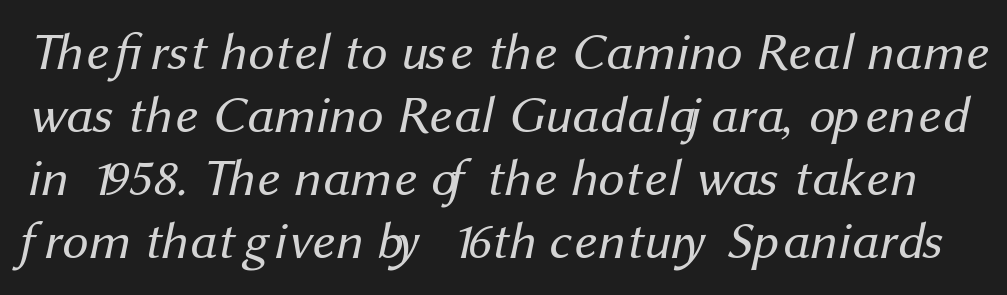
Q: Is the text bold? A: No.
Q: Is the typeface a serif or a sans-serif typeface? A: Sans-serif.
Q: Is the text underlined? A: No.
Q: Is the spacing between letters normal or unusually wide? A: Normal.
Q: Width (condensed, normal, or wide)? A: Normal.
Q: Stroke contrast? A: Medium.
Q: x-height? A: Medium.
Q: Monospaced? A: No.
